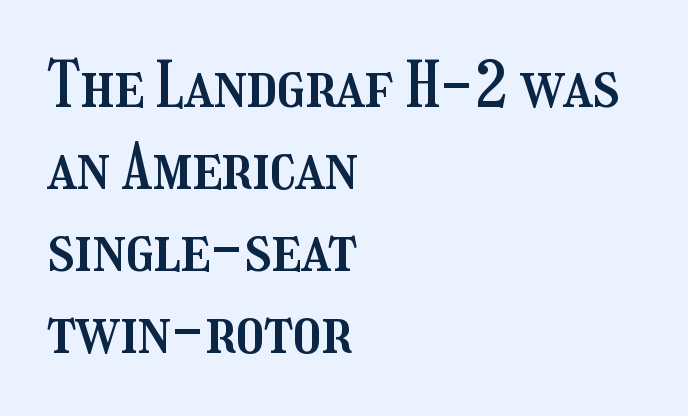
Q: Is the text italic (slanted)? A: No, it is upright.
Q: Is the text underlined? A: No.
Q: How is the paragraph aligned? A: Left-aligned.
Q: Is the spacing between letters normal or unusually wide? A: Normal.
Q: Is the spacing between lines tight, normal or loose? A: Normal.
Q: Width (condensed, normal, or wide)? A: Condensed.
Q: Stroke contrast? A: Medium.
Q: x-height? A: Medium.
Q: Monospaced? A: No.
